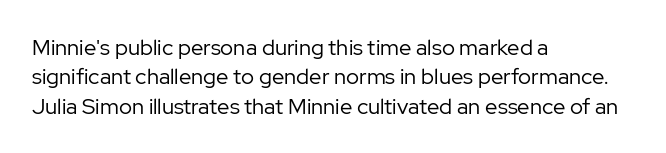
The image shows 22 px text type, upright; set left-aligned, normal line spacing (1.34x), normal letter spacing, not underlined.
